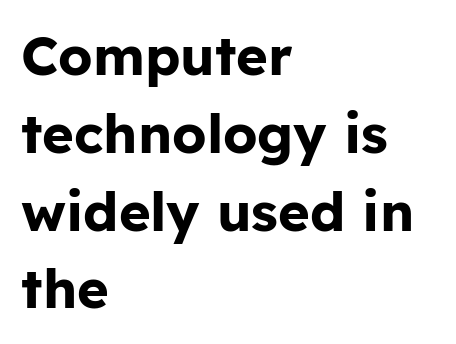
{"serif": "no", "italic": "no", "bold": "yes", "weight": "bold", "width": "normal", "stroke_contrast": "low", "x_height": "medium", "monospaced": "no", "underline": "no", "align": "left", "line_spacing": "normal", "line_spacing_ratio": 1.44, "letter_spacing": "normal", "letter_spacing_em": 0.0, "glyph_px": 54}
